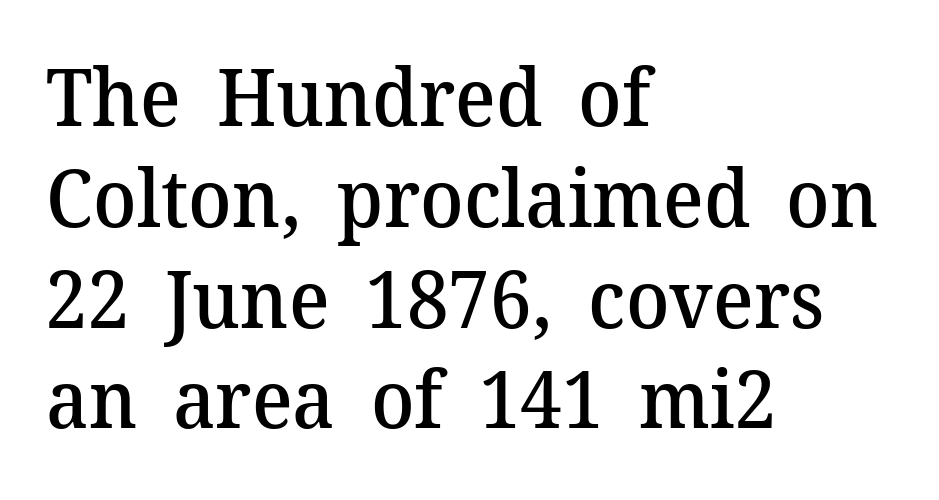
Q: Is the text bold? A: Semi-bold.
Q: Is the text italic (slanted)? A: No, it is upright.
Q: Is the typeface a serif or a sans-serif typeface? A: Serif.
Q: Is the text underlined? A: No.
Q: How is the paragraph aligned? A: Left-aligned.
Q: Is the spacing between letters normal or unusually wide? A: Normal.
Q: Is the spacing between lines tight, normal or loose? A: Normal.
Q: Width (condensed, normal, or wide)? A: Normal.
Q: Stroke contrast? A: Medium.
Q: x-height? A: Medium.
Q: Monospaced? A: No.
